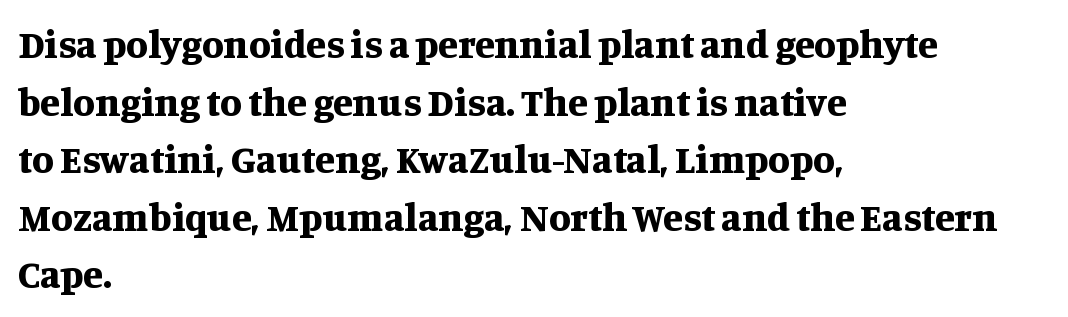
Q: Is the text bold? A: Yes.
Q: Is the text italic (slanted)? A: No, it is upright.
Q: Is the typeface a serif or a sans-serif typeface? A: Serif.
Q: Is the text underlined? A: No.
Q: How is the paragraph aligned? A: Left-aligned.
Q: Is the spacing between letters normal or unusually wide? A: Normal.
Q: Is the spacing between lines tight, normal or loose? A: Normal.
Q: Width (condensed, normal, or wide)? A: Normal.
Q: Stroke contrast? A: Medium.
Q: x-height? A: Large.
Q: Monospaced? A: No.
